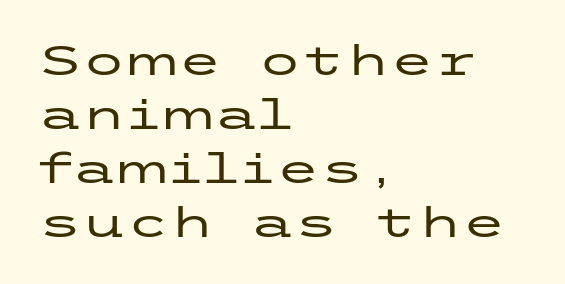
{"serif": "no", "italic": "no", "width": "wide", "stroke_contrast": "low", "x_height": "medium", "underline": "no", "align": "left", "line_spacing": "normal", "line_spacing_ratio": 1.35, "letter_spacing": "normal", "letter_spacing_em": 0.0, "glyph_px": 40}
